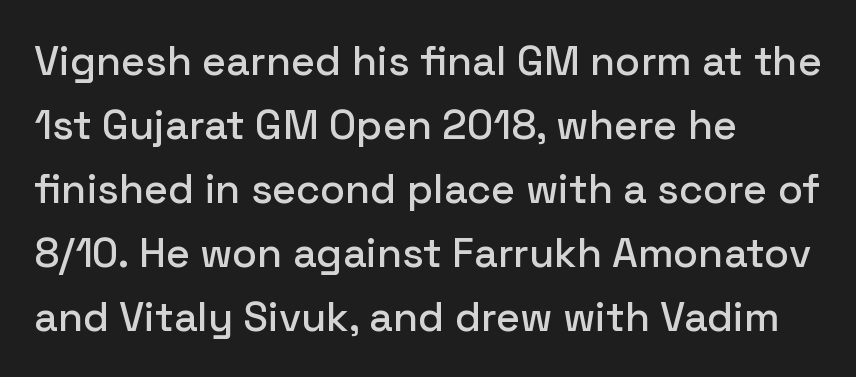
The image shows 41 px sans-serif type, upright; set left-aligned, normal line spacing (1.56x), normal letter spacing, not underlined; low stroke contrast and a medium x-height.
